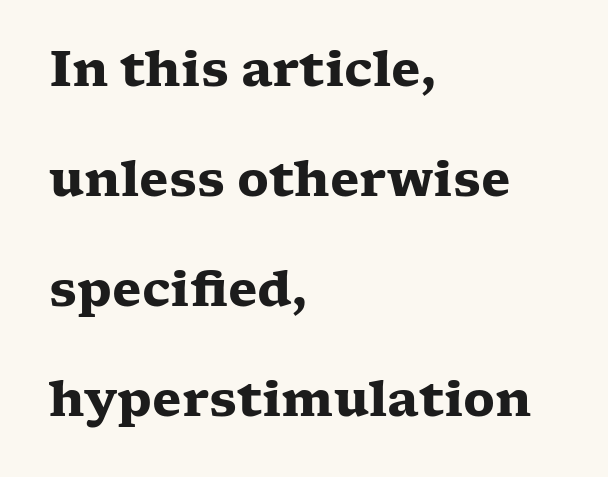
The image shows 48 px heavy, wide serif type, upright; set left-aligned, loose line spacing (2.29x), normal letter spacing, not underlined; low stroke contrast and a medium x-height.
